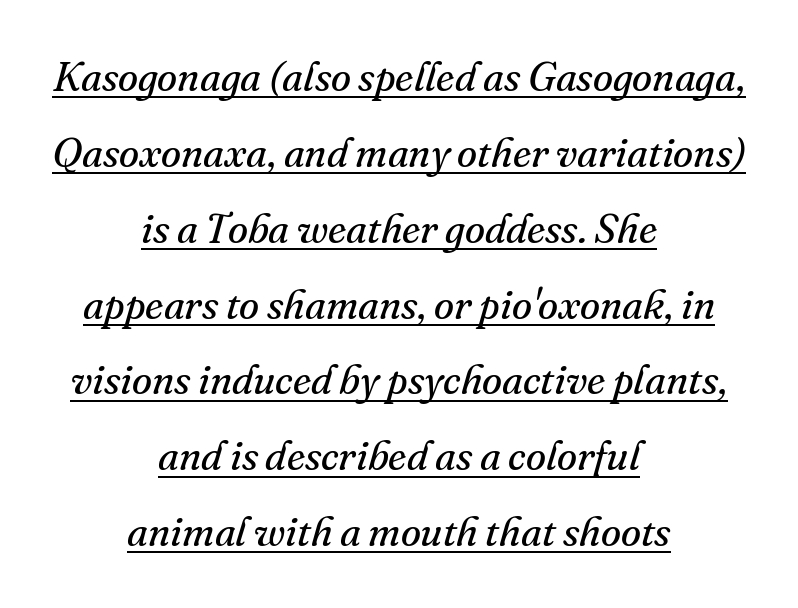
{"serif": "yes", "italic": "yes", "lean": "right", "slant_degrees": 16, "bold": "no", "weight": "regular", "width": "normal", "stroke_contrast": "medium", "x_height": "small", "monospaced": "no", "underline": "yes", "align": "center", "line_spacing_ratio": 1.85, "letter_spacing": "normal", "letter_spacing_em": 0.0, "glyph_px": 41}
